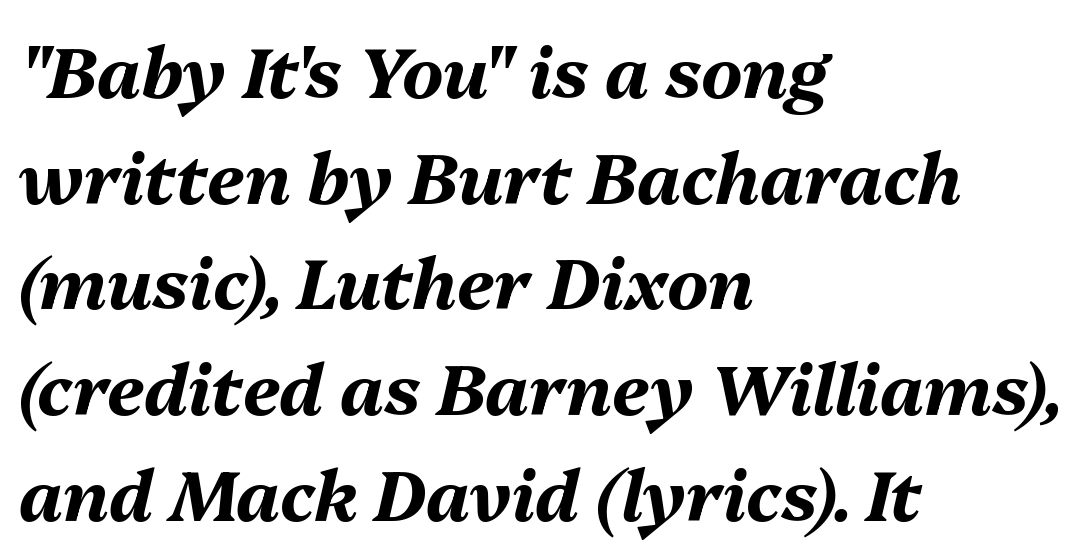
{"italic": "yes", "lean": "right", "slant_degrees": 13, "bold": "yes", "weight": "bold", "width": "normal", "stroke_contrast": "medium", "x_height": "medium", "monospaced": "no", "underline": "no", "align": "left", "line_spacing": "normal", "line_spacing_ratio": 1.51, "letter_spacing": "normal", "letter_spacing_em": 0.0, "glyph_px": 70}
